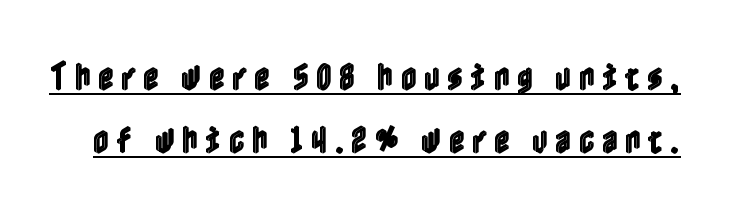
Compared with typical paragraphs, the rows here are farther apart. Every character sits straight up, as roman type does. Emphasis is given by a line drawn under the lettering. Tracking here is generous; glyphs stand well apart from one another.
